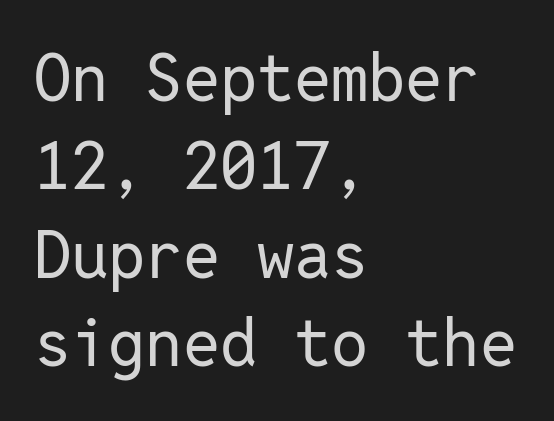
Letters rest on an invisible, unmarked baseline. Here the glyphs are tracked normally, forming tight word shapes. A sans-serif font was chosen for this passage. Notice how descenders clear the ascenders below comfortably — that's standard leading. Fixed-width glyphs throughout — classic coding-font behaviour. These lines stack with their left ends in a neat column.
